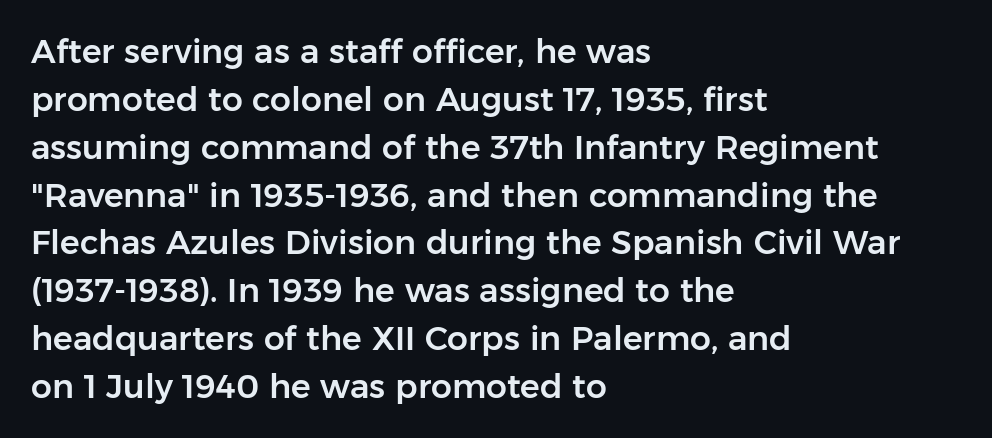
The image shows 33 px sans-serif type, upright; set left-aligned, normal line spacing (1.45x), normal letter spacing, not underlined; low stroke contrast and a medium x-height.
